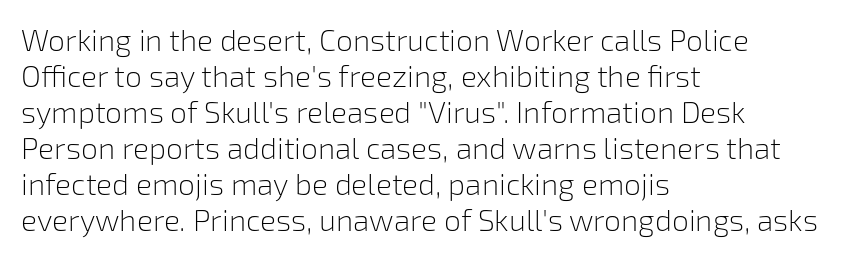
The image shows 30 px light sans-serif type, upright; set left-aligned, line spacing 1.2x, normal letter spacing, not underlined; low stroke contrast and a medium x-height.
